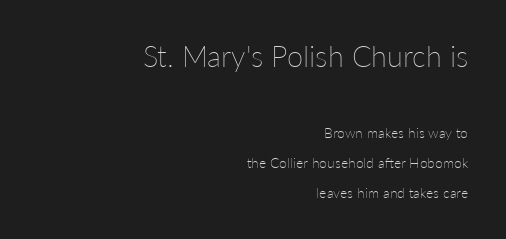
Two sizes are in play, and the larger belongs to the first block. Reading down the column, the eye jumps a long way to each next line. When letters stand straight like this, we call the style roman or upright. These lines are rendered in a variable-pitch font. Horizontally, the lines are justified to the trailing edge only.
